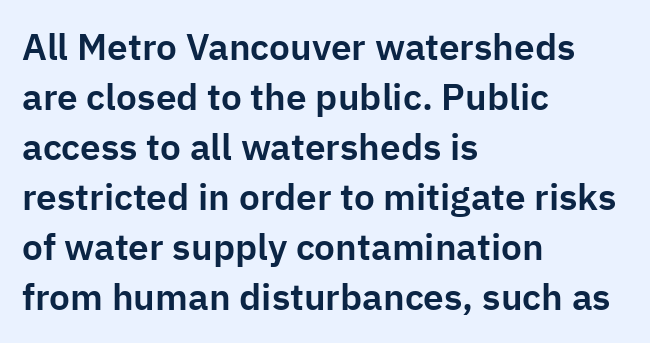
Q: Is the text italic (slanted)? A: No, it is upright.
Q: Is the typeface a serif or a sans-serif typeface? A: Sans-serif.
Q: Is the text underlined? A: No.
Q: How is the paragraph aligned? A: Left-aligned.
Q: Is the spacing between letters normal or unusually wide? A: Normal.
Q: Is the spacing between lines tight, normal or loose? A: Normal.
Q: Width (condensed, normal, or wide)? A: Normal.
Q: Stroke contrast? A: Low.
Q: x-height? A: Medium.
Q: Monospaced? A: No.
